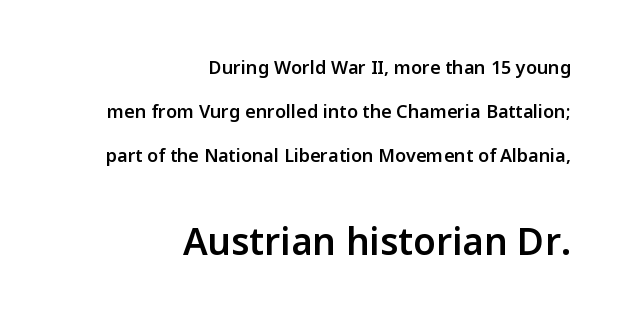
The image shows 37 px semibold sans-serif type, upright; set right-aligned, loose line spacing (2.44x), normal letter spacing, not underlined; the second (bottom) block is 2.06x larger; low stroke contrast and a medium x-height.
